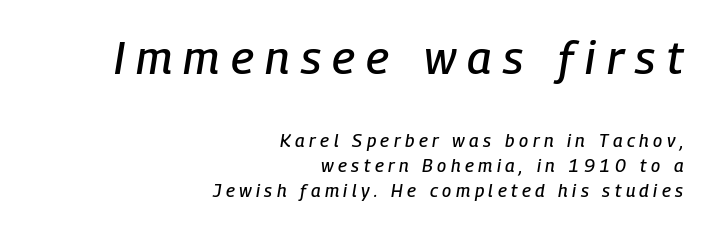
The image shows 46 px condensed type, italic (leaning right); set right-aligned, normal line spacing (1.38x), unusually wide letter spacing (+0.25 em), not underlined; the first (top) block is 2.56x larger; low stroke contrast and a medium x-height.
